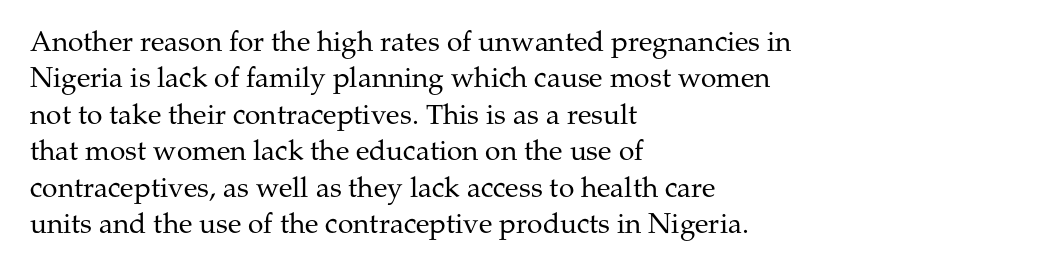
The image shows 28 px regular-weight serif type, upright; set left-aligned, normal line spacing (1.3x), normal letter spacing, not underlined; medium stroke contrast and a medium x-height.
